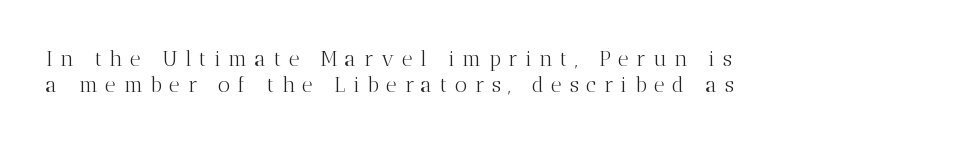
A quiet, ordinary-to-light weight characterises the typeface. Characters follow at a spacing far wider than the type designer built in. Nobody drew a line under any word here. You can tell it's not italic because the verticals are truly vertical. A student would call this left alignment; a typographer would say flush left, rag right.
